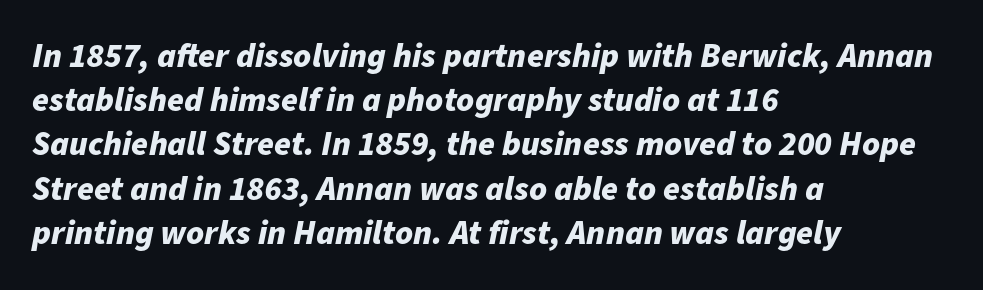
The image shows 34 px bold type, italic (leaning right); set left-aligned, normal line spacing (1.3x), normal letter spacing, not underlined; low stroke contrast and a medium x-height.
